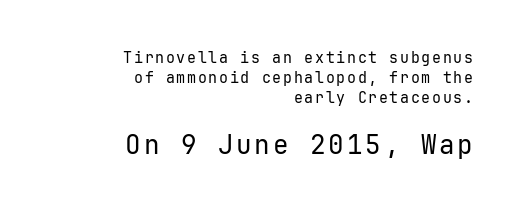
The image shows 26 px text type, upright; set right-aligned, normal line spacing (1.32x), not underlined; the second (bottom) block is 1.73x larger.
